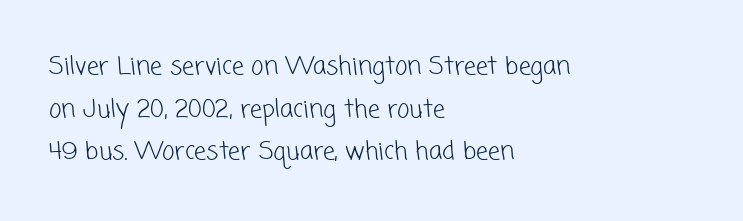
Compared with a typical body face, this is equally light or lighter still. A student would call this left alignment; a typographer would say flush left, rag right. Letters rest on an invisible, unmarked baseline. In terms of letterspacing, this is plain default setting.
